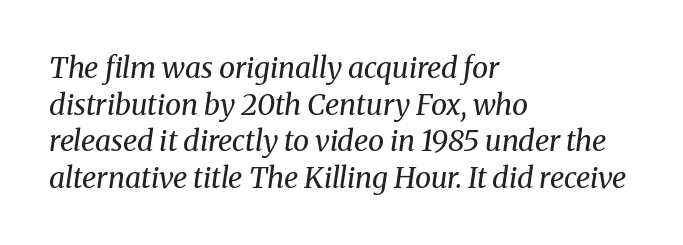
The image shows 29 px regular-weight serif type, italic (leaning right); set left-aligned, normal line spacing (1.26x), normal letter spacing, not underlined; medium stroke contrast and a medium x-height.
